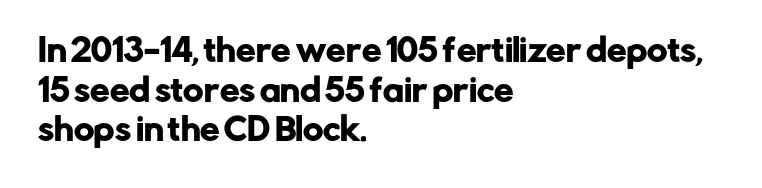
Q: Is the text italic (slanted)? A: No, it is upright.
Q: Is the typeface a serif or a sans-serif typeface? A: Sans-serif.
Q: Is the text underlined? A: No.
Q: How is the paragraph aligned? A: Left-aligned.
Q: Is the spacing between letters normal or unusually wide? A: Normal.
Q: Is the spacing between lines tight, normal or loose? A: Normal.
Q: Width (condensed, normal, or wide)? A: Normal.
Q: Stroke contrast? A: Low.
Q: x-height? A: Medium.
Q: Monospaced? A: No.
